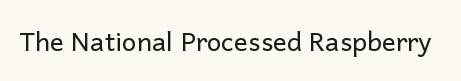
{"italic": "no", "bold": "no", "underline": "no", "letter_spacing": "normal", "letter_spacing_em": 0.0, "glyph_px": 26}
